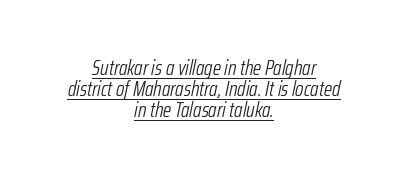
{"italic": "yes", "lean": "right", "slant_degrees": 12, "bold": "no", "underline": "yes", "align": "center", "line_spacing": "tight", "line_spacing_ratio": 1.01, "letter_spacing": "normal", "letter_spacing_em": 0.0, "glyph_px": 21}
